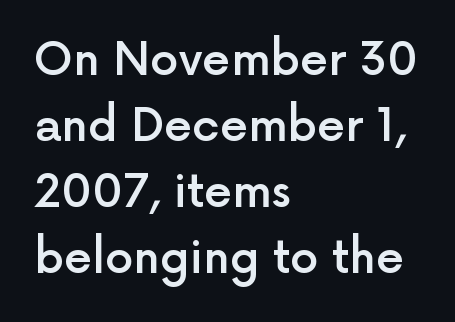
This sample keeps an unexceptional amount of space between lines. Italic? Not at all — the glyphs are vertical. The face used here is rendered with its standard letterfit. Each glyph is drawn with semibold strokes, heavier than normal yet not fully bold. Check the space under the baseline: it is left empty.
